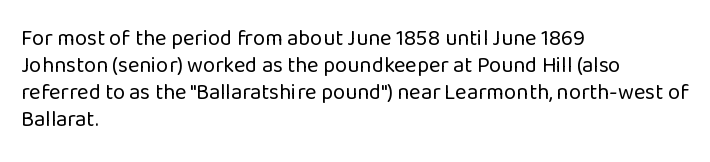
Beneath every word, the page is bare. The lettering holds an erect, upright posture throughout. Caption: face not bold, strokes unweighted. The gaps between neighbouring characters are ordinary and unremarkable.
